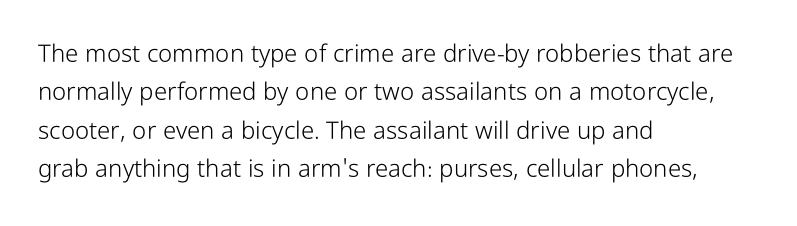
Q: Is the text bold? A: No.
Q: Is the text italic (slanted)? A: No, it is upright.
Q: Is the text underlined? A: No.
Q: How is the paragraph aligned? A: Left-aligned.
Q: Is the spacing between letters normal or unusually wide? A: Normal.
Q: Is the spacing between lines tight, normal or loose? A: Normal.
